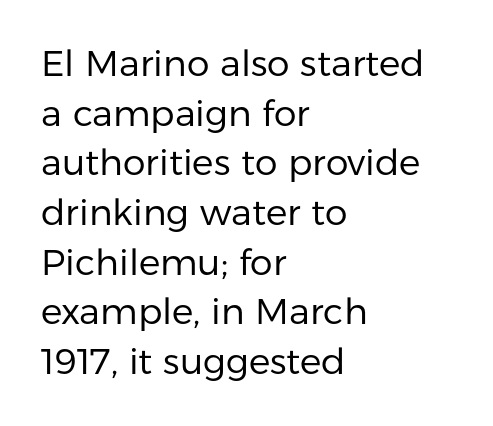
{"serif": "no", "italic": "no", "bold": "no", "weight": "regular", "width": "normal", "stroke_contrast": "low", "x_height": "medium", "monospaced": "no", "underline": "no", "align": "left", "line_spacing": "normal", "line_spacing_ratio": 1.38, "letter_spacing": "normal", "letter_spacing_em": 0.0, "glyph_px": 36}
